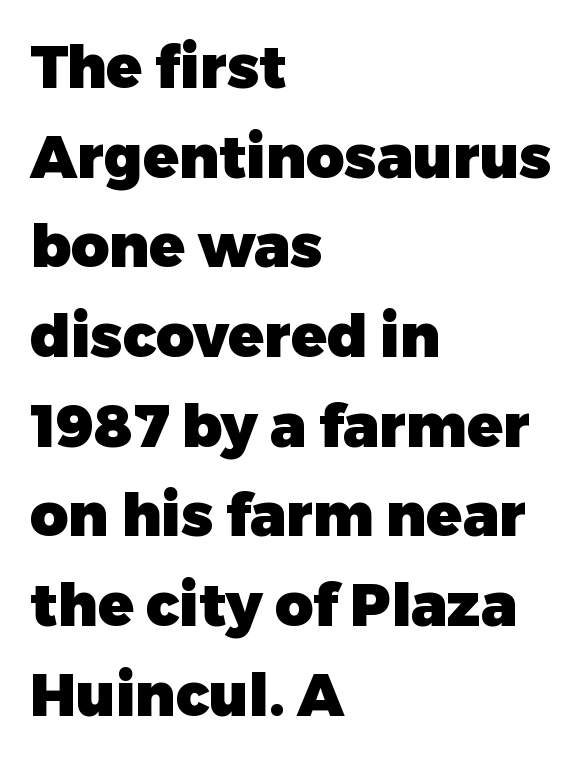
Q: Is the text bold? A: Yes.
Q: Is the text italic (slanted)? A: No, it is upright.
Q: Is the typeface a serif or a sans-serif typeface? A: Sans-serif.
Q: Is the text underlined? A: No.
Q: How is the paragraph aligned? A: Left-aligned.
Q: Is the spacing between letters normal or unusually wide? A: Normal.
Q: Is the spacing between lines tight, normal or loose? A: Normal.
Q: Width (condensed, normal, or wide)? A: Normal.
Q: Stroke contrast? A: Low.
Q: x-height? A: Medium.
Q: Monospaced? A: No.
